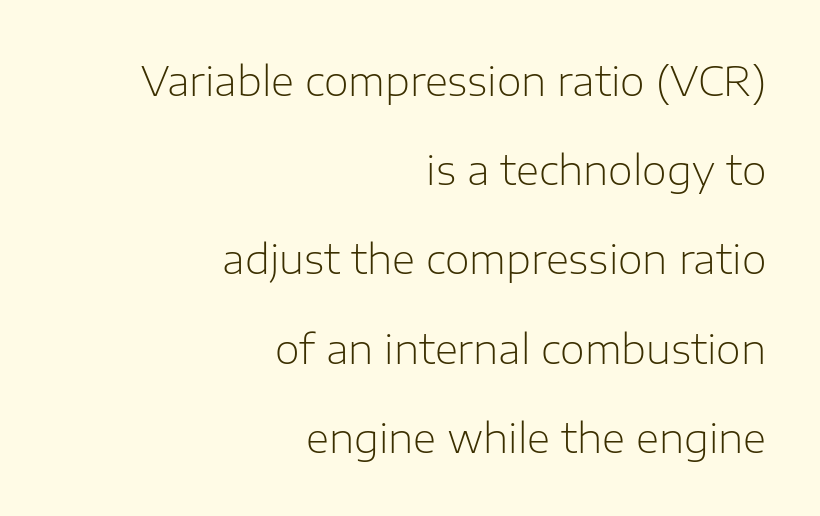
Q: Is the text bold? A: No.
Q: Is the text italic (slanted)? A: No, it is upright.
Q: Is the typeface a serif or a sans-serif typeface? A: Sans-serif.
Q: Is the text underlined? A: No.
Q: How is the paragraph aligned? A: Right-aligned.
Q: Is the spacing between letters normal or unusually wide? A: Normal.
Q: Is the spacing between lines tight, normal or loose? A: Loose.
Q: Width (condensed, normal, or wide)? A: Normal.
Q: Stroke contrast? A: Low.
Q: x-height? A: Medium.
Q: Monospaced? A: No.
